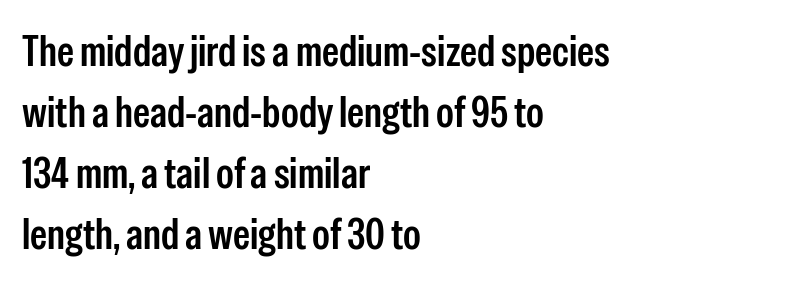
Each letter's strokes conclude bluntly, with no projecting serifs. Does the lettering tilt? It doesn't — this is upright. This sample has the flowing, uneven cadence of proportional lettering. Bare-footed words on every line. Whoever set this chose a conventional vertical rhythm.
